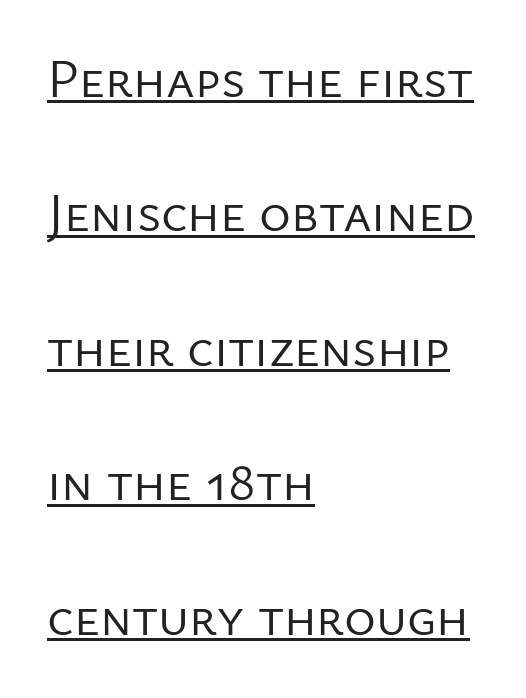
Q: Is the text bold? A: No.
Q: Is the text italic (slanted)? A: No, it is upright.
Q: Is the typeface a serif or a sans-serif typeface? A: Sans-serif.
Q: Is the text underlined? A: Yes.
Q: How is the paragraph aligned? A: Left-aligned.
Q: Is the spacing between letters normal or unusually wide? A: Normal.
Q: Is the spacing between lines tight, normal or loose? A: Loose.
Q: Width (condensed, normal, or wide)? A: Normal.
Q: Stroke contrast? A: Low.
Q: x-height? A: Medium.
Q: Monospaced? A: No.
